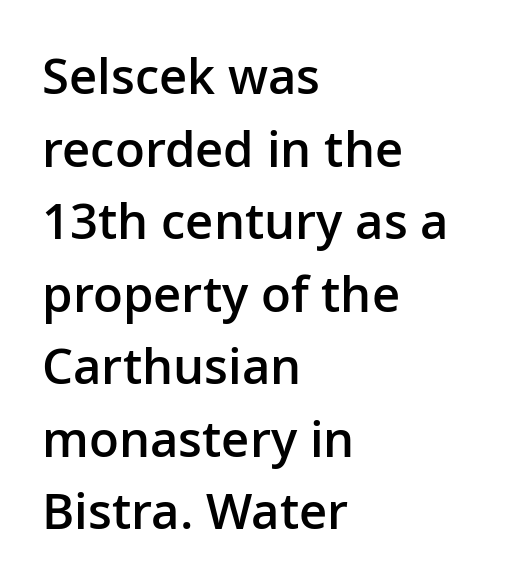
Regarding leading, the lines here are spaced in the standard way. This is moderately heavy type, rendered in semibold. Italic: no, the glyphs are upright roman. The typesetter chose a ragged-right arrangement here. These lines are rendered in a variable-pitch font.
